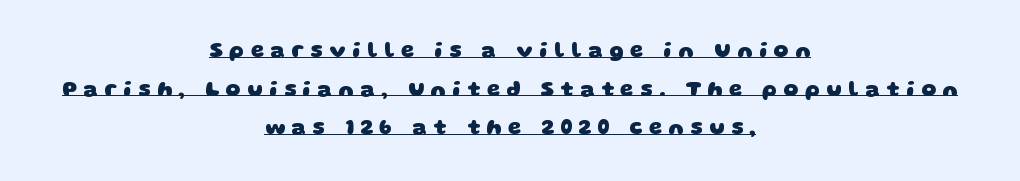
Q: Is the text bold? A: Yes.
Q: Is the text underlined? A: Yes.
Q: How is the paragraph aligned? A: Centered.
Q: Is the spacing between letters normal or unusually wide? A: Unusually wide.
